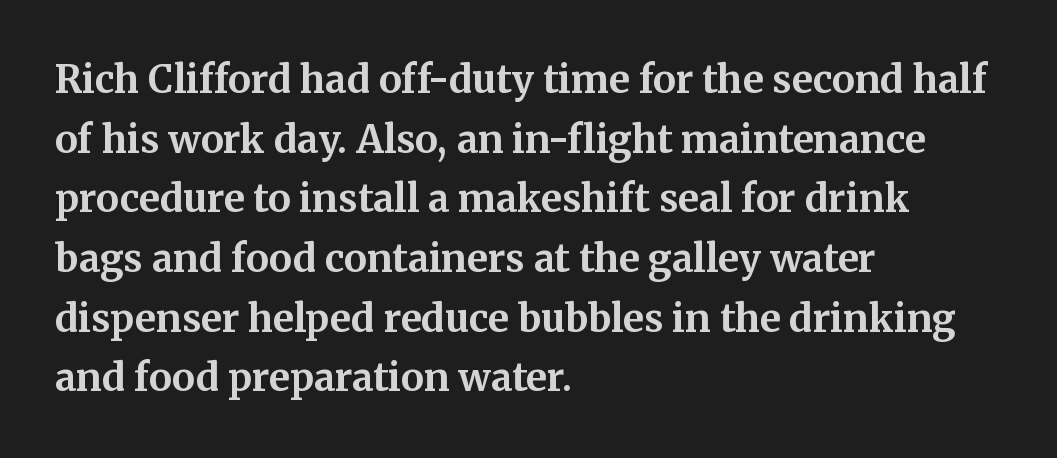
The image shows 38 px bold serif type, upright; set left-aligned, normal line spacing (1.57x), normal letter spacing, not underlined; medium stroke contrast and a medium x-height.
